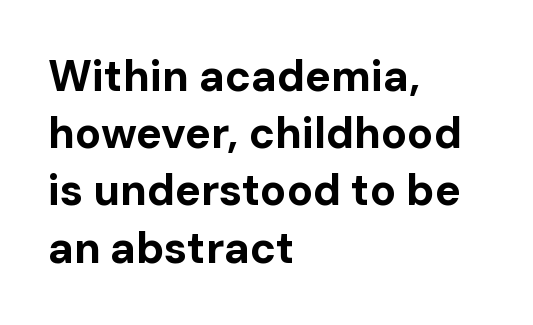
Q: Is the text bold? A: Yes.
Q: Is the text italic (slanted)? A: No, it is upright.
Q: Is the typeface a serif or a sans-serif typeface? A: Sans-serif.
Q: Is the text underlined? A: No.
Q: How is the paragraph aligned? A: Left-aligned.
Q: Is the spacing between letters normal or unusually wide? A: Normal.
Q: Is the spacing between lines tight, normal or loose? A: Normal.
Q: Width (condensed, normal, or wide)? A: Normal.
Q: Stroke contrast? A: Low.
Q: x-height? A: Medium.
Q: Monospaced? A: No.
